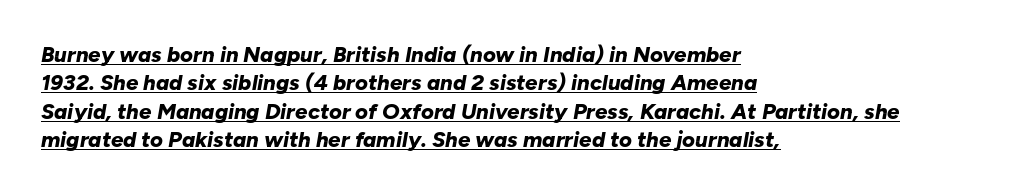
A classic flush-left, rag-right setting is used for this passage. In terms of leading, this rendering sits right in the middle. The typesetter has applied underlining to the passage shown. What stands out about the letter spacing? Nothing — it is the standard amount.
